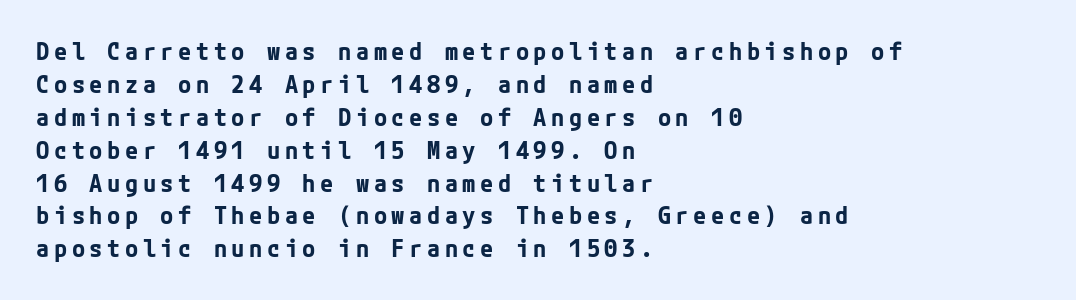
Letters rest on an invisible, unmarked baseline. The font's upright variant was chosen for this text. Set as a true bold cut, around the 700 mark. Reading down the column, the eye jumps a familiar distance to each next line. The rendering anchors every line to the left-hand side.
